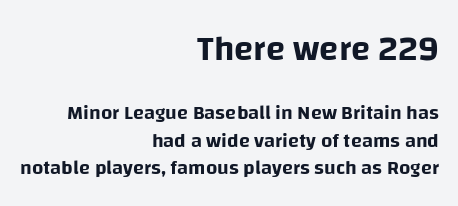
Q: Is the text italic (slanted)? A: No, it is upright.
Q: Is the typeface a serif or a sans-serif typeface? A: Sans-serif.
Q: Is the text underlined? A: No.
Q: How is the paragraph aligned? A: Right-aligned.
Q: Is the spacing between letters normal or unusually wide? A: Normal.
Q: Is the spacing between lines tight, normal or loose? A: Normal.
Q: Which block of text is set in a larger size, the first (top) or the second (bottom)? A: The first (top) one.
Q: Width (condensed, normal, or wide)? A: Normal.
Q: Stroke contrast? A: Low.
Q: x-height? A: Large.
Q: Monospaced? A: No.
